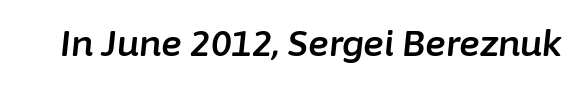
Q: Is the text italic (slanted)? A: Yes, it leans right by about 6 degrees.
Q: Is the text underlined? A: No.
Q: Is the spacing between letters normal or unusually wide? A: Normal.
Q: Width (condensed, normal, or wide)? A: Normal.
Q: Stroke contrast? A: Low.
Q: x-height? A: Medium.
Q: Monospaced? A: No.
